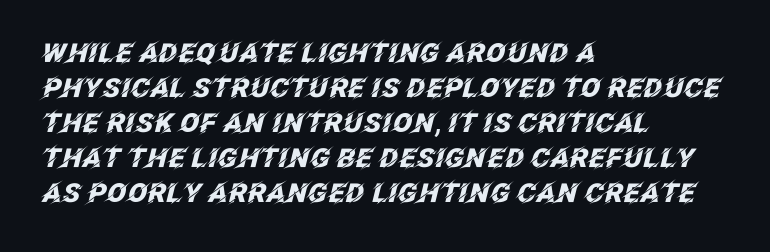
The image shows 26 px bold type, italic (leaning right); set left-aligned, normal line spacing (1.35x), normal letter spacing, not underlined.
